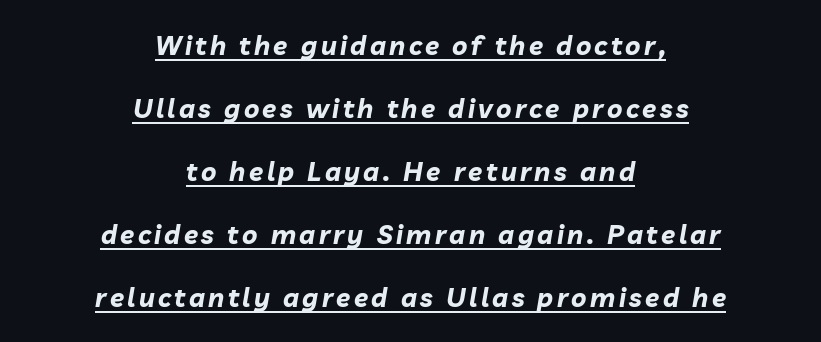
{"italic": "yes", "lean": "right", "slant_degrees": 10, "bold": "yes", "underline": "yes", "align": "center", "line_spacing": "loose", "line_spacing_ratio": 2.42, "glyph_px": 26}
